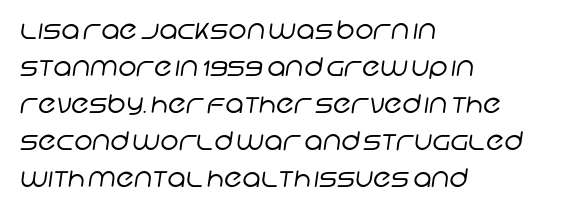
{"bold": "no", "underline": "no", "align": "left", "line_spacing": "normal", "line_spacing_ratio": 1.48, "letter_spacing": "normal", "letter_spacing_em": 0.0, "glyph_px": 25}
